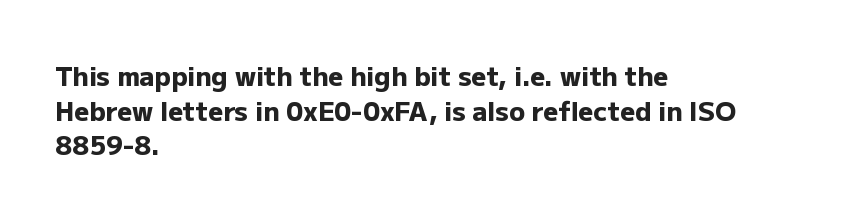
Q: Is the text bold? A: Yes.
Q: Is the text italic (slanted)? A: No, it is upright.
Q: Is the text underlined? A: No.
Q: How is the paragraph aligned? A: Left-aligned.
Q: Is the spacing between letters normal or unusually wide? A: Normal.
Q: Is the spacing between lines tight, normal or loose? A: Normal.
